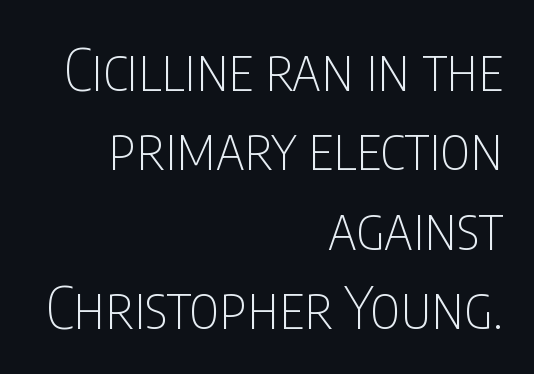
The image shows 58 px thin, condensed sans-serif type, upright; set right-aligned, normal line spacing (1.37x), normal letter spacing, not underlined; low stroke contrast and a large x-height.
